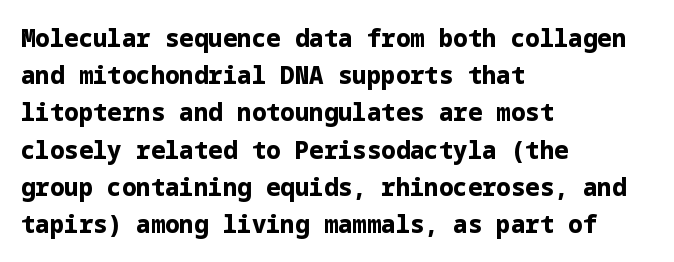
Q: Is the text bold? A: Yes.
Q: Is the text italic (slanted)? A: No, it is upright.
Q: Is the text underlined? A: No.
Q: How is the paragraph aligned? A: Left-aligned.
Q: Is the spacing between letters normal or unusually wide? A: Normal.
Q: Is the spacing between lines tight, normal or loose? A: Normal.
